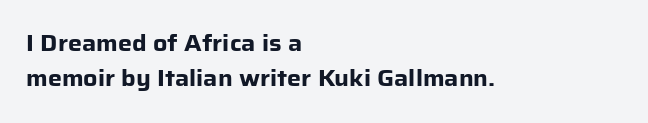
{"italic": "no", "bold": "yes", "underline": "no", "align": "left", "line_spacing": "normal", "line_spacing_ratio": 1.61, "letter_spacing": "normal", "letter_spacing_em": 0.0, "glyph_px": 22}
